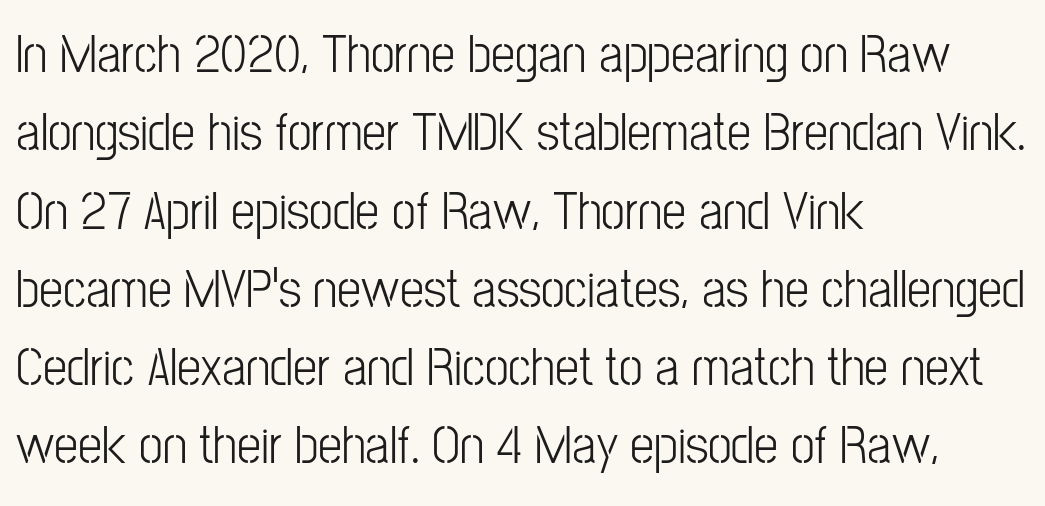
The image shows 54 px light, condensed sans-serif type, upright; set left-aligned, normal line spacing (1.45x), normal letter spacing, not underlined; low stroke contrast and a medium x-height.
